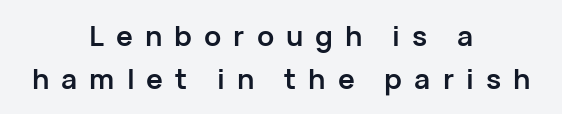
Alignment: centered. A normal amount of white space separates one row of letters from the next. A typesetter would call this proportional, since set widths differ per character. Each row of text sits above clean, open space. To sum up the face: it is a sans, with no serifs. How heavy is the stroke? Heavy — this is a bold.
